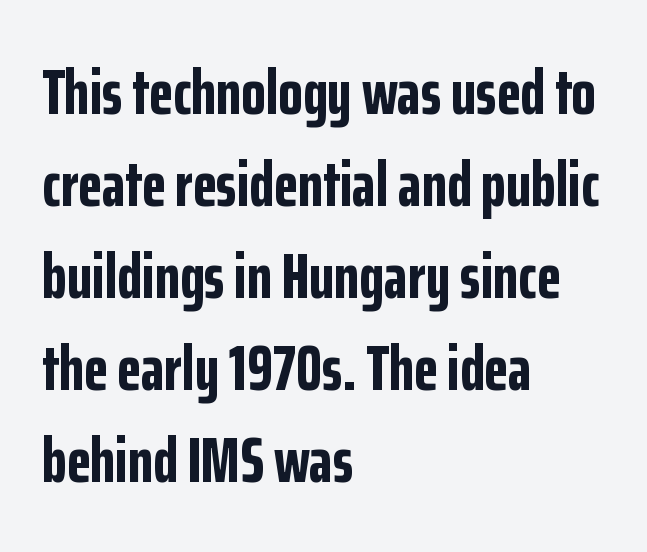
Tall strokes in this sample are plumb rather than angled. A typesetter would call this zero additional tracking. The space beneath each line is pristine and unruled. These lines are rendered in a variable-pitch font. Which margin do the lines hug? The left one — the right edge is uneven.
